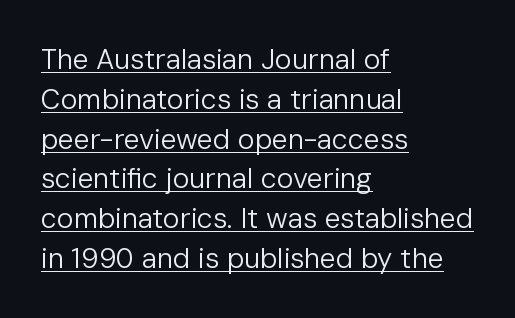
The image shows 28 px regular-weight sans-serif type, upright; set left-aligned, normal line spacing (1.42x), normal letter spacing, underlined; low stroke contrast and a medium x-height.
